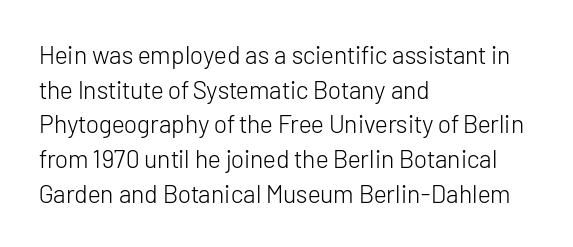
The letters stand straight up with perfectly vertical stems. The typesetter chose a ragged-right arrangement here. What's the leading like? Ordinary, nothing unusual. Nothing unusual about the tracking: characters are spaced as the font intends. Is the stroke heavy? The answer is a plain regular-or-lighter.
